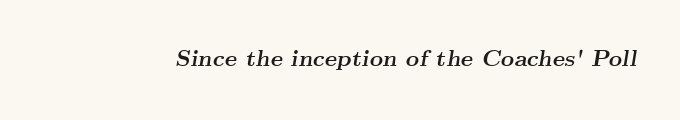
Q: Is the text bold? A: Yes.
Q: Is the text italic (slanted)? A: Yes, it leans right by about 9 degrees.
Q: Is the text underlined? A: No.
Q: Is the spacing between letters normal or unusually wide? A: Normal.
